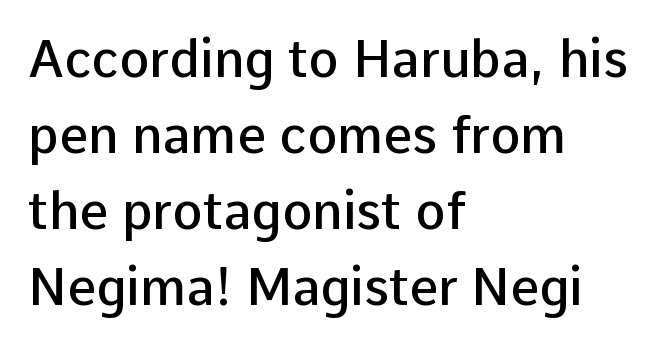
The image shows 51 px semibold sans-serif type, upright; set left-aligned, normal line spacing (1.49x), normal letter spacing, not underlined; low stroke contrast and a medium x-height.
